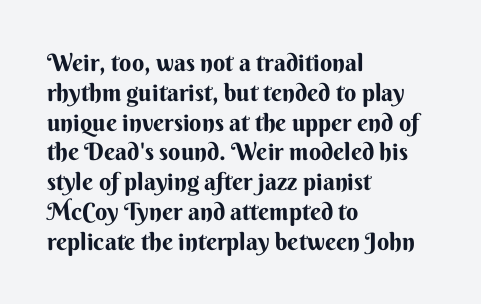
The image shows 24 px bold type, upright; set left-aligned, line spacing 1.24x, normal letter spacing, not underlined.
